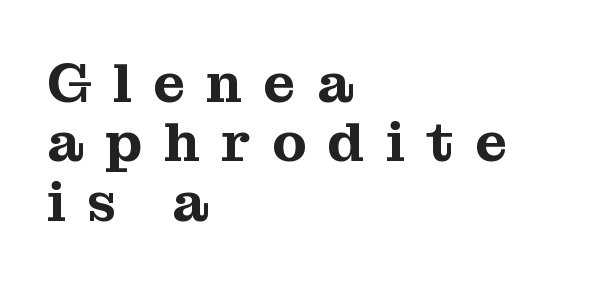
{"serif": "yes", "italic": "no", "width": "normal", "stroke_contrast": "medium", "x_height": "medium", "monospaced": "no", "underline": "no", "align": "left", "line_spacing": "tight", "line_spacing_ratio": 1.06, "letter_spacing": "wide", "letter_spacing_em": 0.38, "glyph_px": 56}
